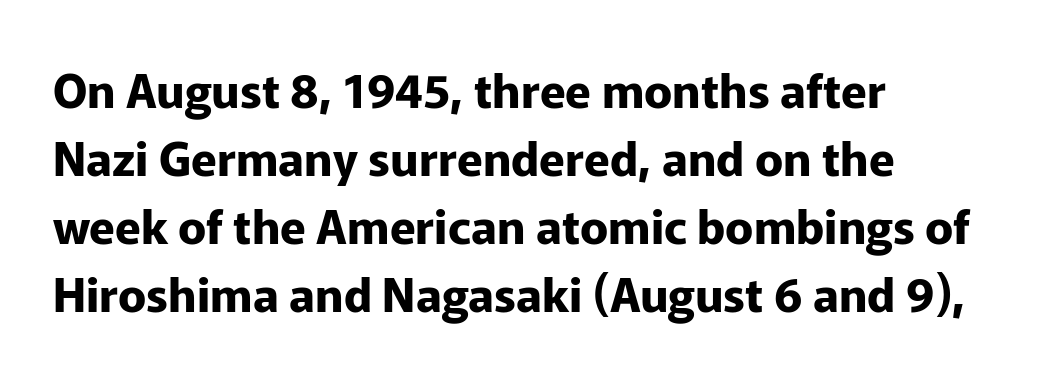
Descender tails drop into unmarked territory. What weight is shown? A full bold with thick strokes. The letters advance in unequal steps, a hallmark of proportional type. Is there much room between lines? A standard amount, neither cramped nor airy. In CSS terms this would be text-align: left. Here the glyphs are tracked normally, forming tight word shapes.
